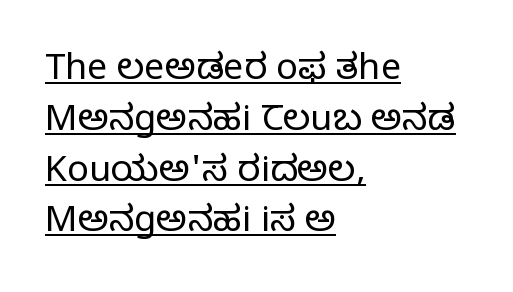
Each word holds together tightly as a unit, with standard inter-letter gaps. A roman cut, with each character standing at attention. A quiet, ordinary-to-light weight characterises the typeface. Is this a sans? No — the strokes have serifs. One-word summary of the alignment: left. The face used here is proportionally spaced, like ordinary book or web type.
